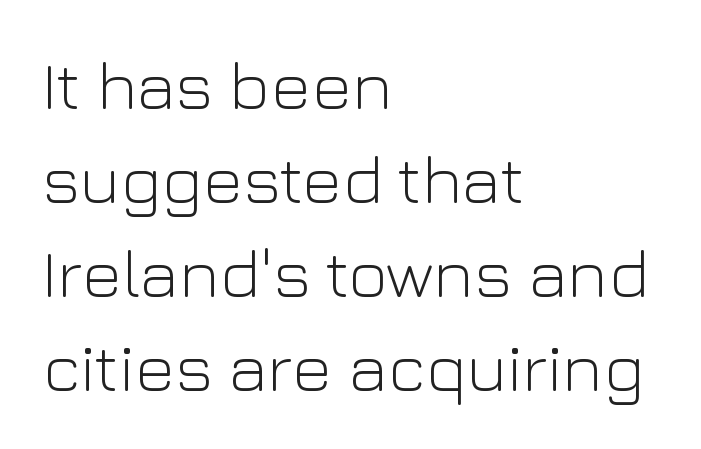
Q: Is the text bold? A: No.
Q: Is the text italic (slanted)? A: No, it is upright.
Q: Is the typeface a serif or a sans-serif typeface? A: Sans-serif.
Q: Is the text underlined? A: No.
Q: How is the paragraph aligned? A: Left-aligned.
Q: Is the spacing between letters normal or unusually wide? A: Normal.
Q: Is the spacing between lines tight, normal or loose? A: Normal.
Q: Width (condensed, normal, or wide)? A: Normal.
Q: Stroke contrast? A: Low.
Q: x-height? A: Medium.
Q: Monospaced? A: No.
